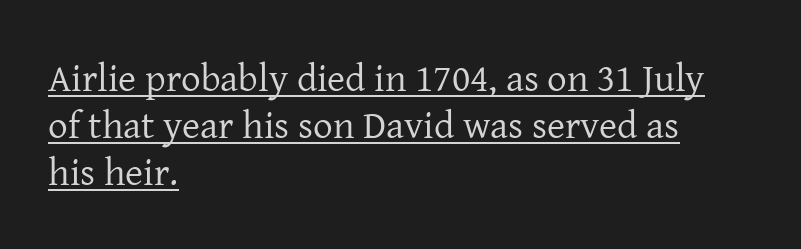
{"serif": "yes", "italic": "no", "bold": "no", "weight": "regular", "width": "normal", "stroke_contrast": "low", "x_height": "medium", "monospaced": "no", "underline": "yes", "align": "left", "line_spacing_ratio": 1.21, "letter_spacing": "normal", "letter_spacing_em": 0.0, "glyph_px": 39}
